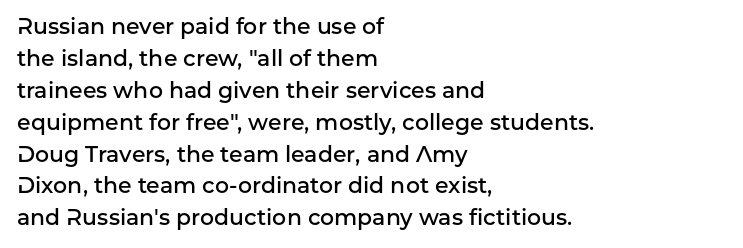
{"italic": "no", "bold": "semi", "underline": "no", "align": "left", "line_spacing": "normal", "line_spacing_ratio": 1.45, "letter_spacing": "normal", "letter_spacing_em": 0.0, "glyph_px": 22}
